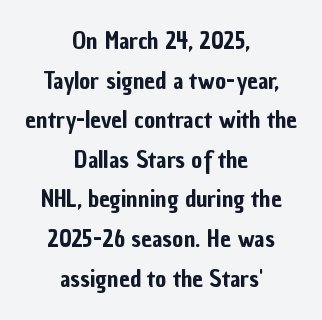
{"italic": "no", "underline": "no", "align": "center", "line_spacing": "normal", "line_spacing_ratio": 1.65, "letter_spacing": "normal", "letter_spacing_em": 0.0, "glyph_px": 24}
